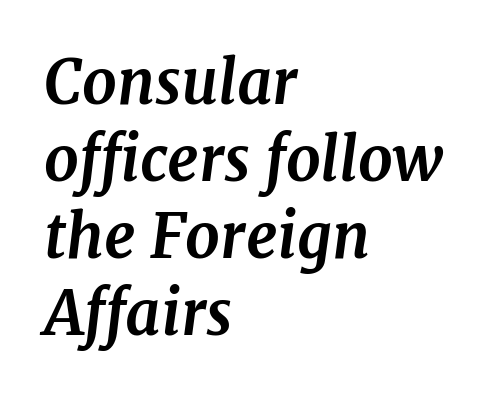
Q: Is the text bold? A: Yes.
Q: Is the text italic (slanted)? A: Yes, it leans right by about 7 degrees.
Q: Is the typeface a serif or a sans-serif typeface? A: Serif.
Q: Is the text underlined? A: No.
Q: How is the paragraph aligned? A: Left-aligned.
Q: Is the spacing between letters normal or unusually wide? A: Normal.
Q: Is the spacing between lines tight, normal or loose? A: Normal.
Q: Width (condensed, normal, or wide)? A: Normal.
Q: Stroke contrast? A: Medium.
Q: x-height? A: Medium.
Q: Monospaced? A: No.
